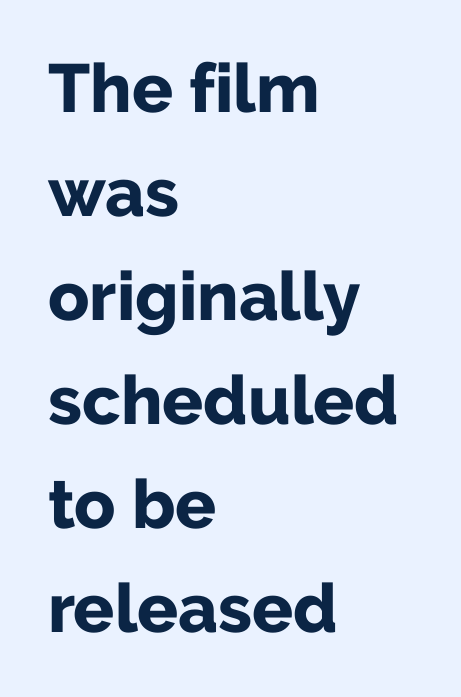
{"serif": "no", "italic": "no", "bold": "yes", "weight": "bold", "width": "normal", "stroke_contrast": "low", "x_height": "medium", "monospaced": "no", "underline": "no", "align": "left", "line_spacing": "normal", "line_spacing_ratio": 1.53, "letter_spacing": "normal", "letter_spacing_em": 0.0, "glyph_px": 68}
